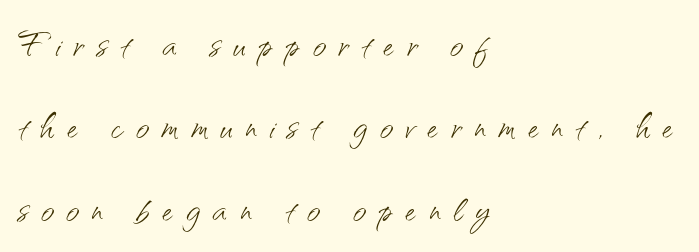
{"serif": "no", "bold": "no", "weight": "light", "width": "normal", "stroke_contrast": "medium", "x_height": "small", "monospaced": "no", "underline": "no", "align": "left", "line_spacing_ratio": 1.79, "letter_spacing": "wide", "letter_spacing_em": 0.28, "glyph_px": 46}
